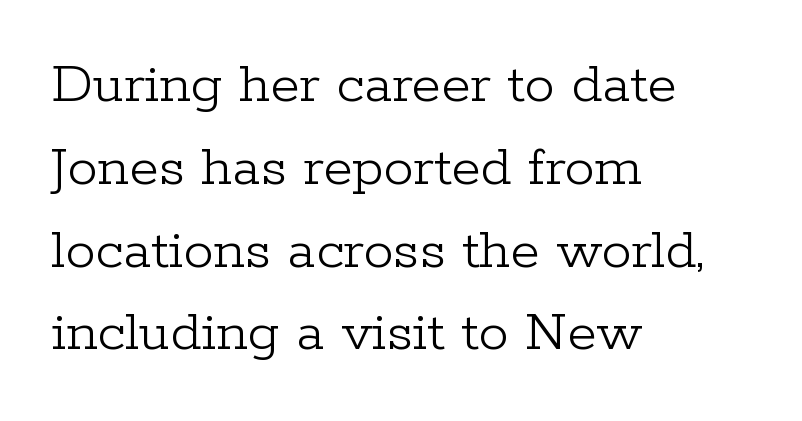
Descenders are the only things crossing below the line. Spacing between characters is what you'd get straight out of the box. Honestly, the row spacing looks completely unremarkable. Each line starts at the same left margin while the right side varies. Stem width sits at or under what a default text font uses.
